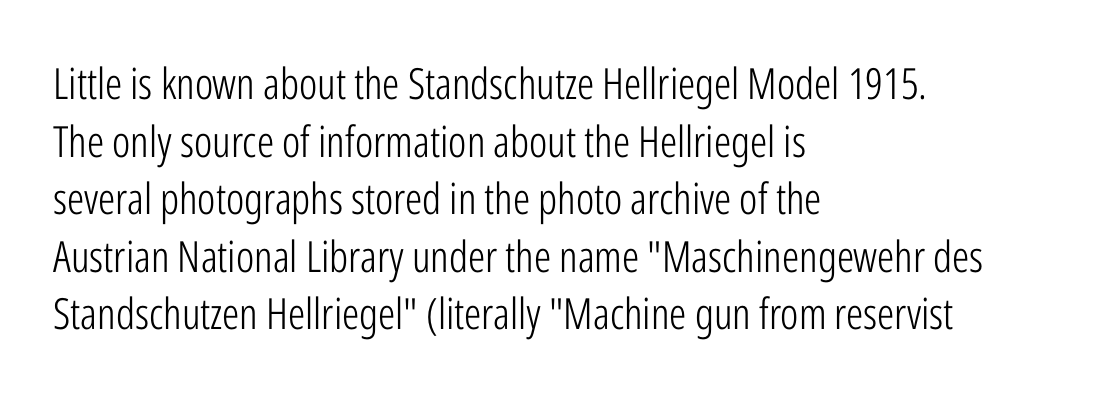
Q: Is the text bold? A: No.
Q: Is the text italic (slanted)? A: No, it is upright.
Q: Is the typeface a serif or a sans-serif typeface? A: Sans-serif.
Q: Is the text underlined? A: No.
Q: How is the paragraph aligned? A: Left-aligned.
Q: Is the spacing between letters normal or unusually wide? A: Normal.
Q: Is the spacing between lines tight, normal or loose? A: Normal.
Q: Width (condensed, normal, or wide)? A: Condensed.
Q: Stroke contrast? A: Low.
Q: x-height? A: Medium.
Q: Monospaced? A: No.
